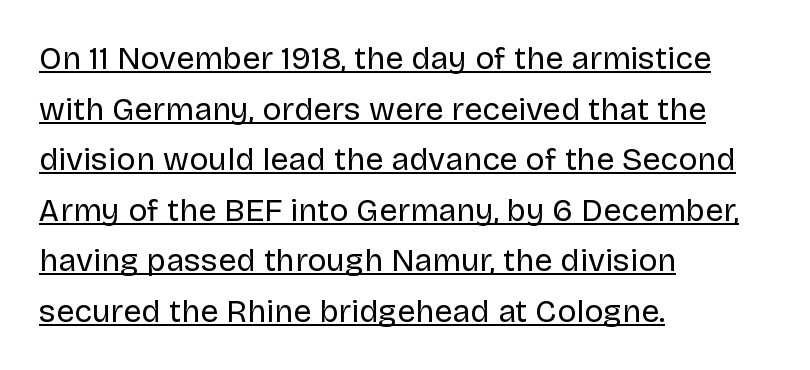
{"serif": "no", "italic": "no", "bold": "no", "weight": "regular", "width": "normal", "stroke_contrast": "low", "x_height": "large", "monospaced": "no", "underline": "yes", "align": "left", "line_spacing": "normal", "line_spacing_ratio": 1.58, "letter_spacing": "normal", "letter_spacing_em": 0.0, "glyph_px": 32}
